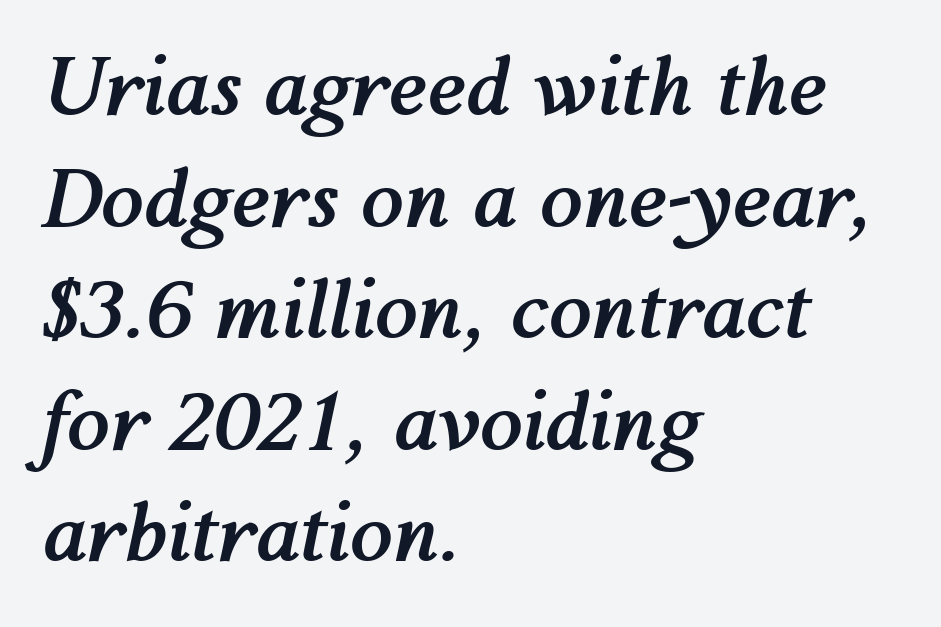
Q: Is the text bold? A: Yes.
Q: Is the text italic (slanted)? A: Yes, it leans right by about 12 degrees.
Q: Is the text underlined? A: No.
Q: How is the paragraph aligned? A: Left-aligned.
Q: Is the spacing between letters normal or unusually wide? A: Normal.
Q: Is the spacing between lines tight, normal or loose? A: Normal.
Q: Width (condensed, normal, or wide)? A: Normal.
Q: Stroke contrast? A: Medium.
Q: x-height? A: Medium.
Q: Monospaced? A: No.
